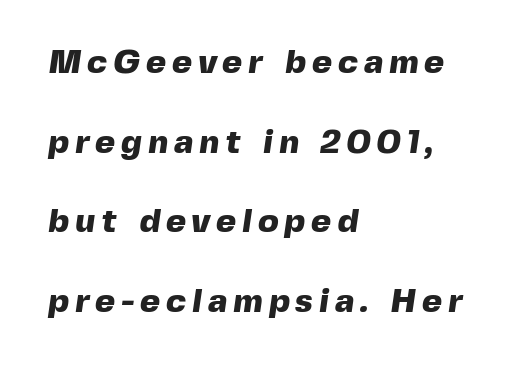
{"serif": "no", "bold": "yes", "weight": "heavy", "width": "normal", "x_height": "medium", "monospaced": "no", "underline": "no", "align": "left", "line_spacing": "loose", "line_spacing_ratio": 2.34, "glyph_px": 34}
